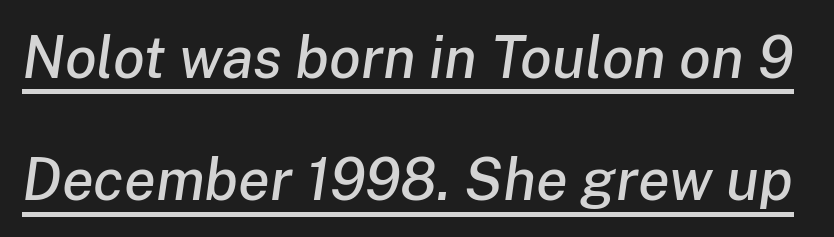
Q: Is the text italic (slanted)? A: Yes, it leans right by about 8 degrees.
Q: Is the text underlined? A: Yes.
Q: Is the spacing between letters normal or unusually wide? A: Normal.
Q: Is the spacing between lines tight, normal or loose? A: Loose.
Q: Width (condensed, normal, or wide)? A: Normal.
Q: Stroke contrast? A: Low.
Q: x-height? A: Medium.
Q: Monospaced? A: No.
